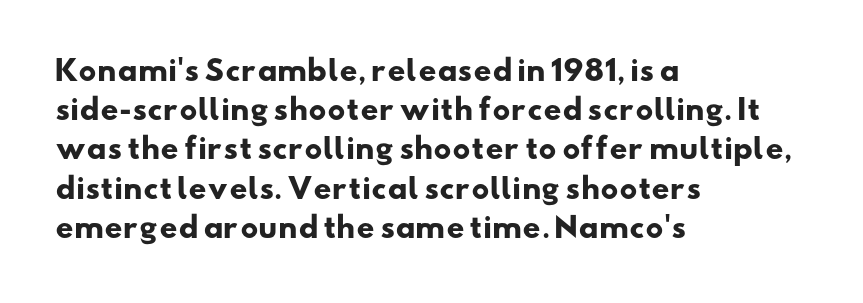
{"serif": "no", "bold": "yes", "weight": "heavy", "width": "wide", "stroke_contrast": "low", "x_height": "small", "monospaced": "no", "underline": "no", "align": "left", "line_spacing": "normal", "line_spacing_ratio": 1.4, "letter_spacing": "normal", "letter_spacing_em": 0.0, "glyph_px": 28}
